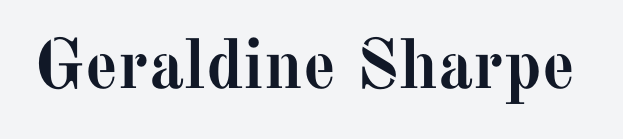
Q: Is the text bold? A: Yes.
Q: Is the text italic (slanted)? A: No, it is upright.
Q: Is the typeface a serif or a sans-serif typeface? A: Serif.
Q: Is the text underlined? A: No.
Q: Is the spacing between letters normal or unusually wide? A: Normal.
Q: Width (condensed, normal, or wide)? A: Normal.
Q: Stroke contrast? A: Medium.
Q: x-height? A: Medium.
Q: Monospaced? A: No.
